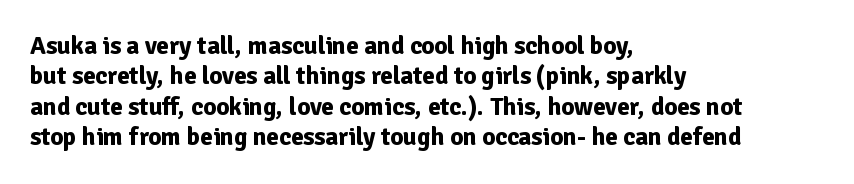
{"italic": "no", "bold": "yes", "underline": "no", "align": "left", "line_spacing_ratio": 1.22, "letter_spacing": "normal", "letter_spacing_em": 0.0, "glyph_px": 25}
